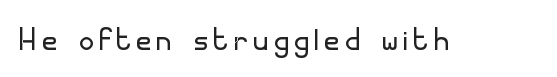
Does the type have serifs? No, each stem ends abruptly. The lettering stays uniformly vertical, giving the passage a roman look. The font is comparable to plain body text, perhaps lighter. Unmarked baselines from the first word to the last.
